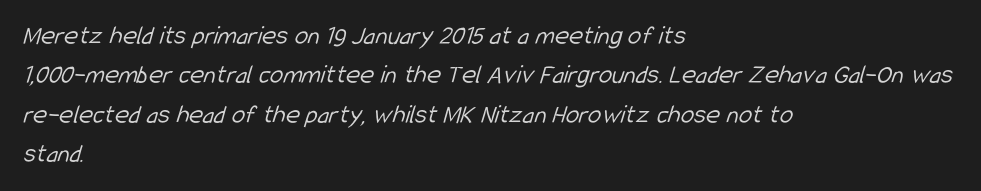
{"bold": "no", "underline": "no", "align": "left", "line_spacing": "normal", "line_spacing_ratio": 1.46, "letter_spacing": "normal", "letter_spacing_em": 0.0, "glyph_px": 27}
